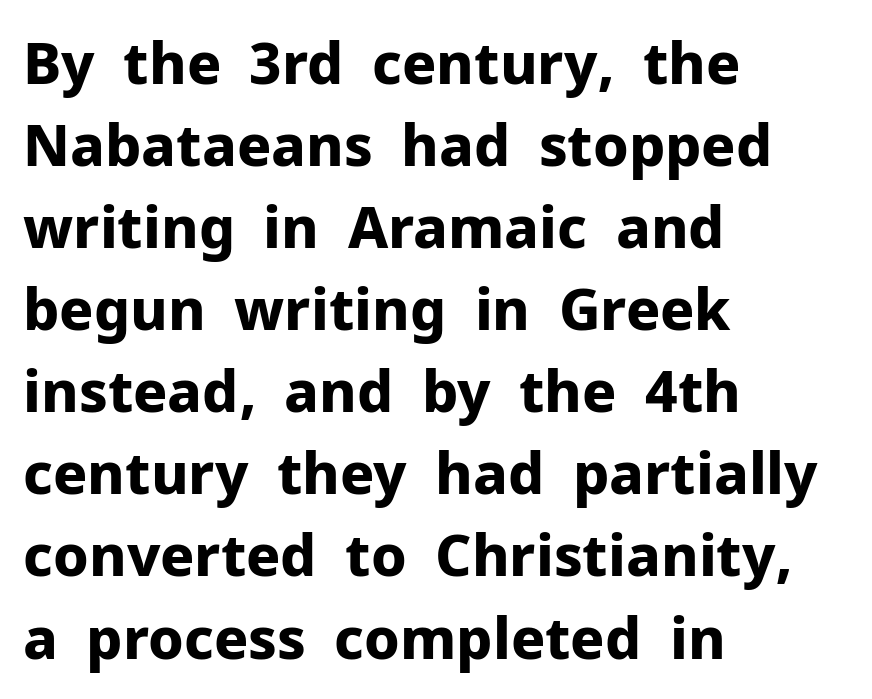
{"serif": "no", "italic": "no", "bold": "yes", "weight": "bold", "width": "normal", "stroke_contrast": "low", "x_height": "medium", "monospaced": "no", "underline": "no", "align": "left", "line_spacing": "normal", "line_spacing_ratio": 1.44, "letter_spacing": "normal", "letter_spacing_em": 0.0, "glyph_px": 57}
